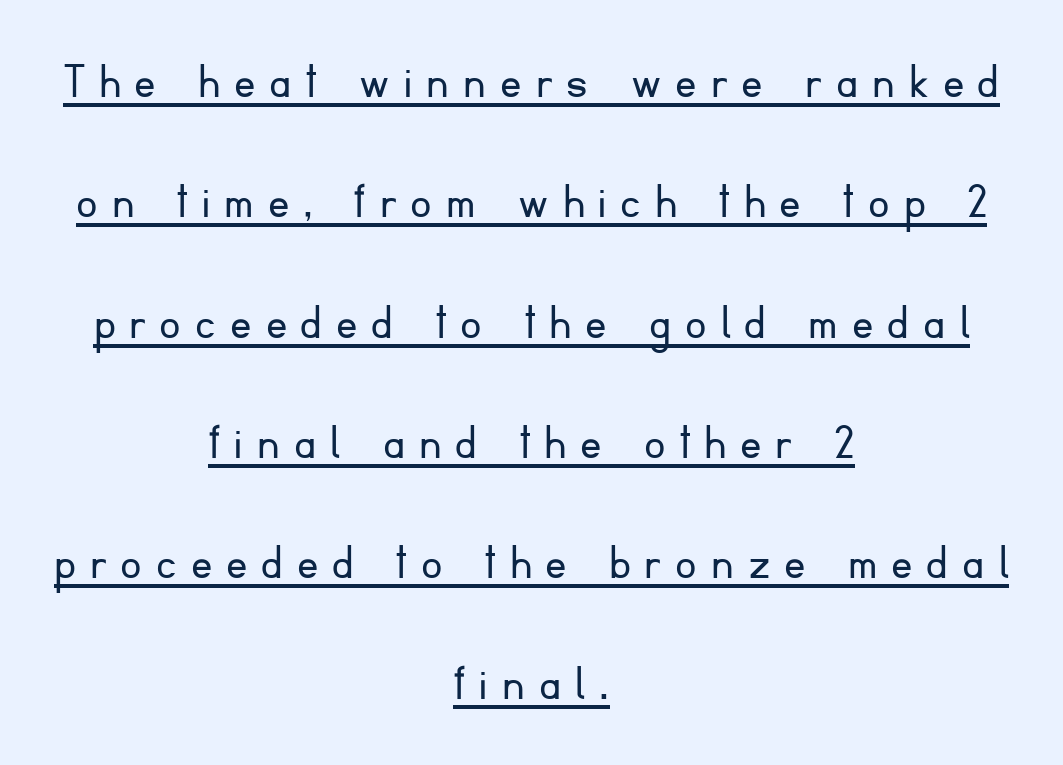
The image shows 53 px light sans-serif type, upright; set centered, loose line spacing (2.27x), unusually wide letter spacing (+0.27 em), underlined; low stroke contrast and a small x-height.
